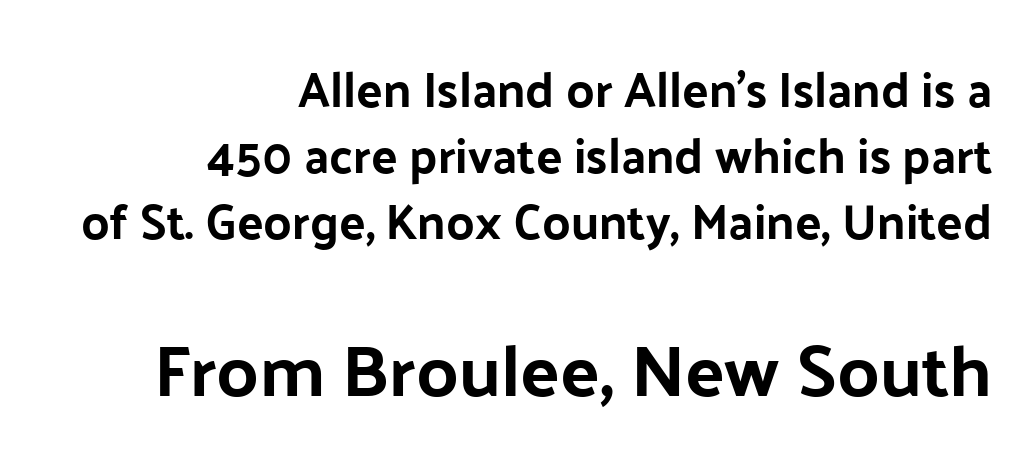
{"serif": "no", "italic": "no", "width": "normal", "stroke_contrast": "low", "x_height": "medium", "monospaced": "no", "underline": "no", "align": "right", "line_spacing": "normal", "line_spacing_ratio": 1.35, "letter_spacing": "normal", "letter_spacing_em": 0.0, "larger_block": "second", "size_ratio": 1.49, "glyph_px": 73}
